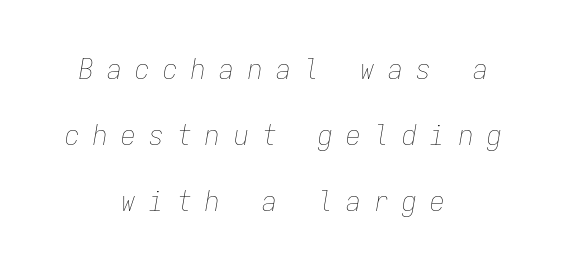
Q: Is the text bold? A: No.
Q: Is the text italic (slanted)? A: Yes, it leans right by about 9 degrees.
Q: Is the text underlined? A: No.
Q: How is the paragraph aligned? A: Centered.
Q: Is the spacing between letters normal or unusually wide? A: Unusually wide.
Q: Is the spacing between lines tight, normal or loose? A: Loose.
Q: Width (condensed, normal, or wide)? A: Condensed.
Q: Stroke contrast? A: Low.
Q: x-height? A: Medium.
Q: Monospaced? A: Yes.
